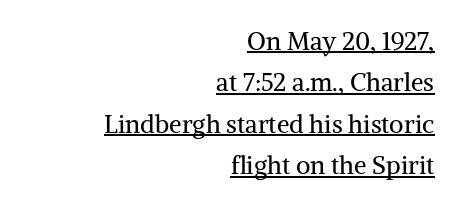
The image shows 25 px text type, upright; set right-aligned, normal line spacing (1.66x), normal letter spacing, underlined.
